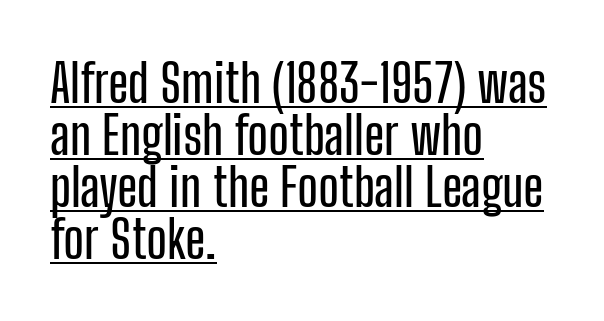
Q: Is the text italic (slanted)? A: No, it is upright.
Q: Is the typeface a serif or a sans-serif typeface? A: Sans-serif.
Q: Is the text underlined? A: Yes.
Q: How is the paragraph aligned? A: Left-aligned.
Q: Is the spacing between letters normal or unusually wide? A: Normal.
Q: Is the spacing between lines tight, normal or loose? A: Tight.
Q: Width (condensed, normal, or wide)? A: Condensed.
Q: Stroke contrast? A: Low.
Q: x-height? A: Medium.
Q: Monospaced? A: No.
